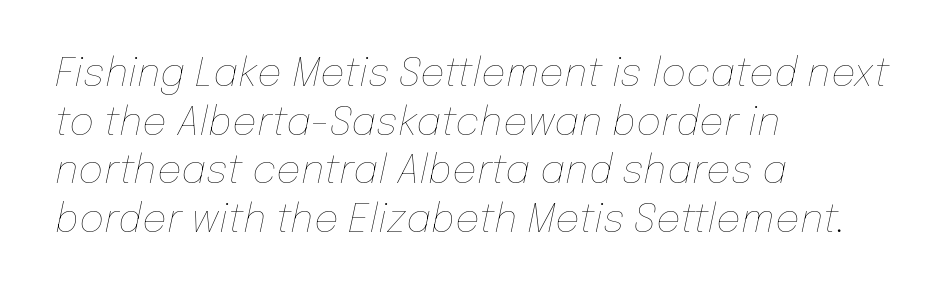
The image shows 39 px thin type, italic (leaning right); set left-aligned, normal line spacing (1.25x), normal letter spacing, not underlined; low stroke contrast and a medium x-height.
